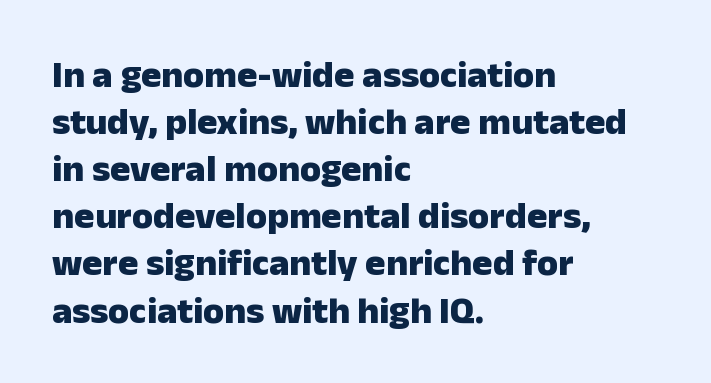
Observe the ordinary spacing: letters are neighbours, not strangers. Typeset ragged right — the left edge is the straight one. Note: no serifs on the glyphs. Nope, not italic — everything's standing straight. Each letter keeps its own natural width here, so spacing adapts to shape.
